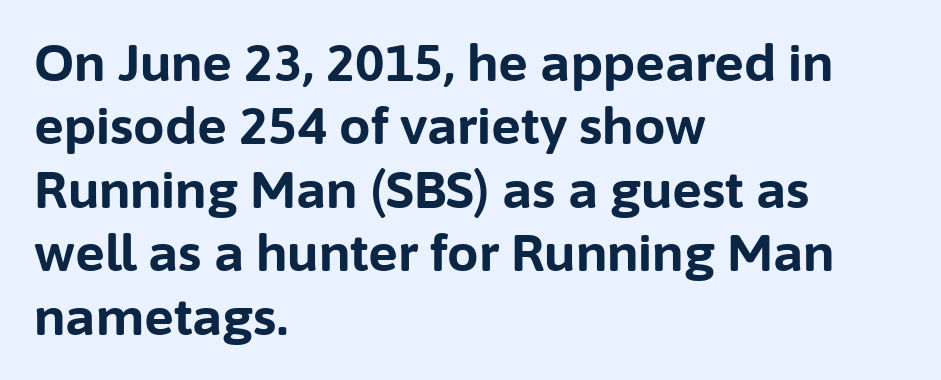
The image shows 50 px bold sans-serif type, upright; set left-aligned, normal line spacing (1.27x), normal letter spacing, not underlined; low stroke contrast and a medium x-height.
